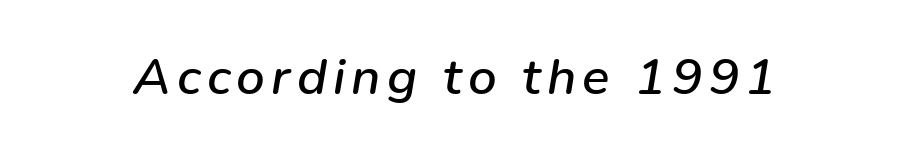
{"italic": "yes", "lean": "right", "slant_degrees": 9, "width": "normal", "stroke_contrast": "low", "x_height": "medium", "monospaced": "no", "underline": "no", "glyph_px": 51}
